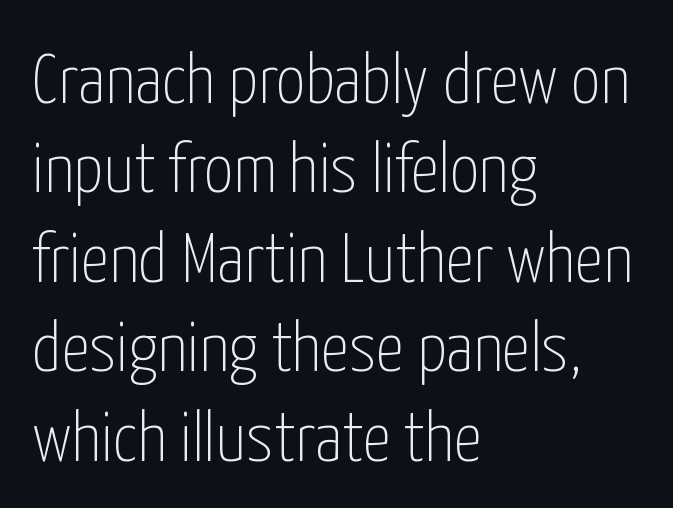
Q: Is the text bold? A: No.
Q: Is the text italic (slanted)? A: No, it is upright.
Q: Is the typeface a serif or a sans-serif typeface? A: Sans-serif.
Q: Is the text underlined? A: No.
Q: How is the paragraph aligned? A: Left-aligned.
Q: Is the spacing between letters normal or unusually wide? A: Normal.
Q: Is the spacing between lines tight, normal or loose? A: Normal.
Q: Width (condensed, normal, or wide)? A: Condensed.
Q: Stroke contrast? A: Low.
Q: x-height? A: Medium.
Q: Monospaced? A: No.
